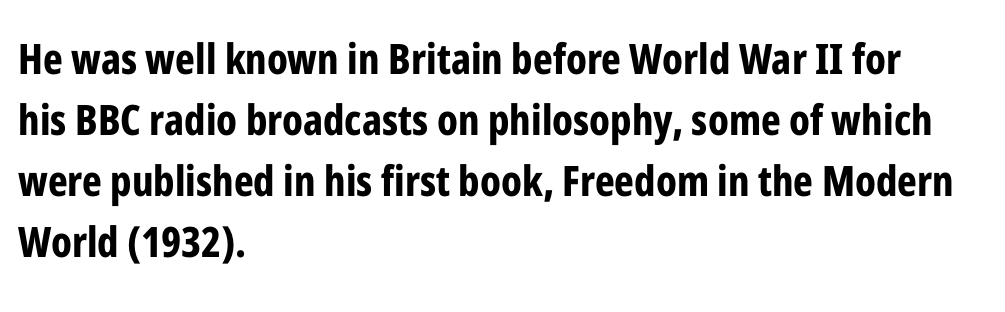
Q: Is the text bold? A: Yes.
Q: Is the text italic (slanted)? A: No, it is upright.
Q: Is the typeface a serif or a sans-serif typeface? A: Sans-serif.
Q: Is the text underlined? A: No.
Q: How is the paragraph aligned? A: Left-aligned.
Q: Is the spacing between letters normal or unusually wide? A: Normal.
Q: Is the spacing between lines tight, normal or loose? A: Normal.
Q: Width (condensed, normal, or wide)? A: Condensed.
Q: Stroke contrast? A: Low.
Q: x-height? A: Medium.
Q: Monospaced? A: No.
